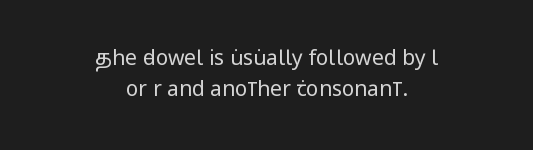
{"italic": "no", "bold": "no", "underline": "no", "align": "center", "line_spacing": "normal", "line_spacing_ratio": 1.47, "letter_spacing": "normal", "letter_spacing_em": 0.0, "glyph_px": 21}
